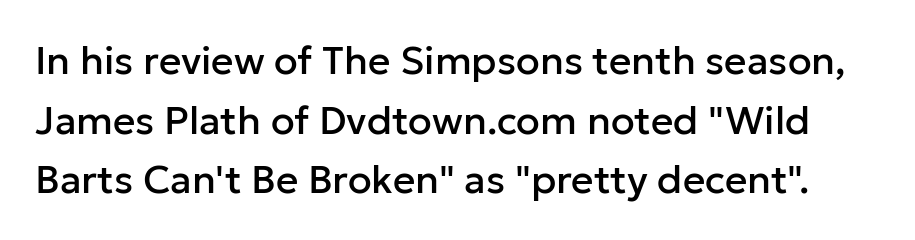
The image shows 39 px sans-serif type, upright; set normal line spacing (1.53x), normal letter spacing, not underlined; low stroke contrast and a medium x-height.
